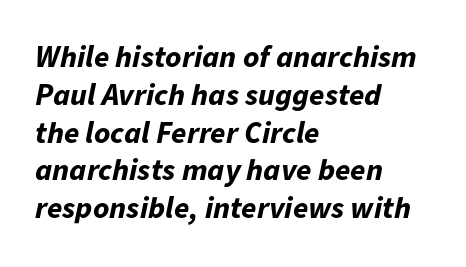
The baseline area is clear. Nothing unusual about the tracking: characters are spaced as the font intends. These lines are rendered in a variable-pitch font. The passage is arranged the way most books set body copy — flush left.
